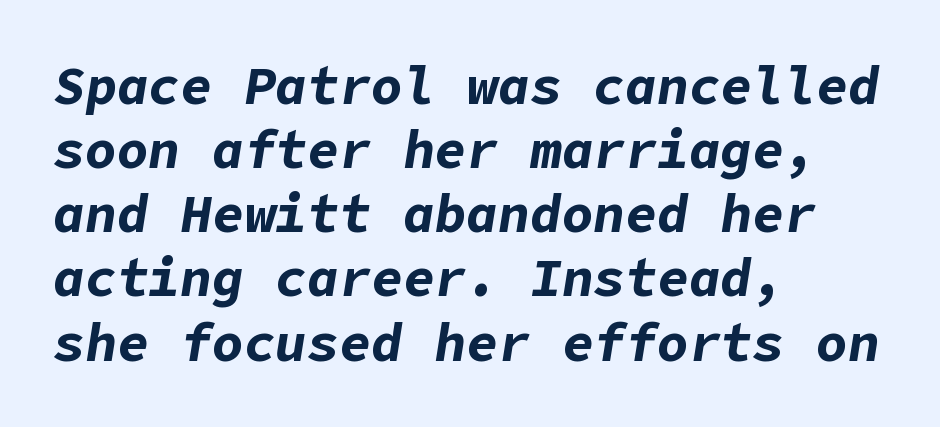
Q: Is the text bold? A: Yes.
Q: Is the text italic (slanted)? A: Yes, it leans right by about 9 degrees.
Q: Is the text underlined? A: No.
Q: How is the paragraph aligned? A: Left-aligned.
Q: Is the spacing between letters normal or unusually wide? A: Normal.
Q: Width (condensed, normal, or wide)? A: Normal.
Q: Stroke contrast? A: Low.
Q: x-height? A: Medium.
